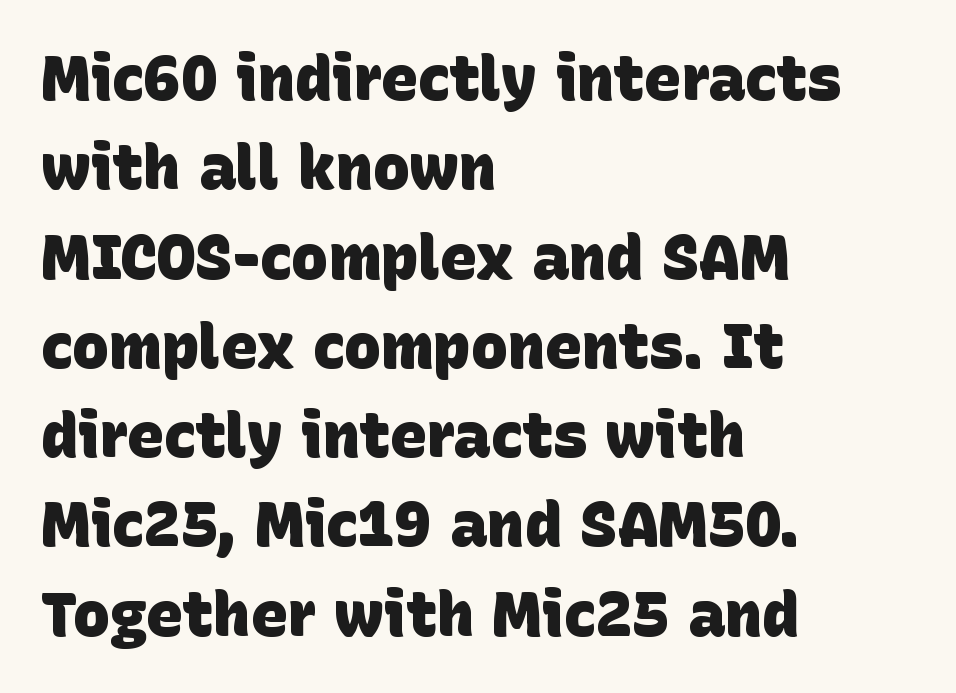
The image shows 62 px heavy sans-serif type; set left-aligned, normal line spacing (1.44x), normal letter spacing, not underlined; low stroke contrast and a large x-height.
